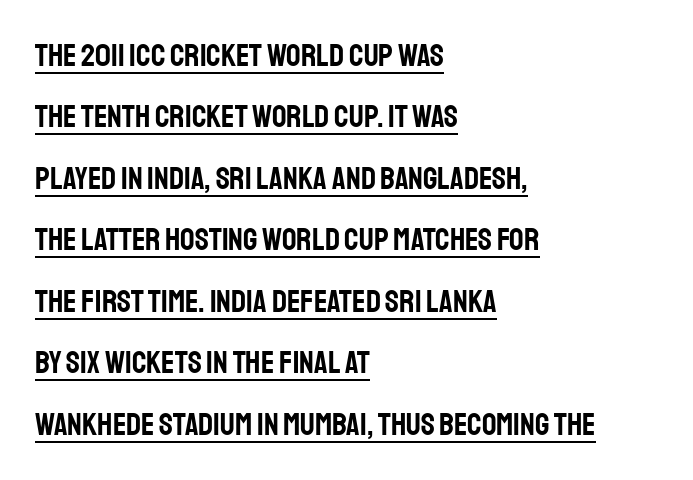
Proportional: the letters do not fall into vertical columns. Unlike a traditional serif, this face leaves its strokes unadorned. These lines stack with their left ends in a neat column. You could call the tracking neutral — neither tight nor loose.
